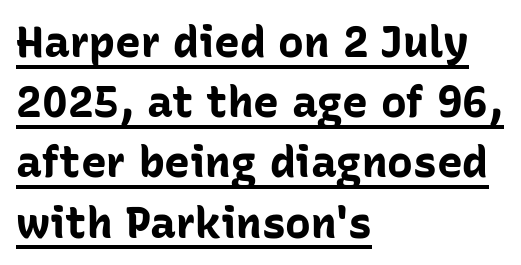
The image shows 43 px bold sans-serif type, upright; set left-aligned, normal line spacing (1.4x), normal letter spacing, underlined; low stroke contrast and a medium x-height.
